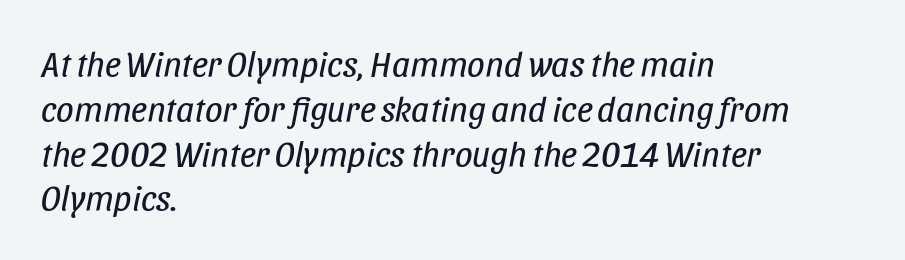
The image shows 35 px regular-weight, condensed type, italic (leaning right); set left-aligned, normal line spacing (1.28x), normal letter spacing, not underlined; low stroke contrast and a large x-height.
